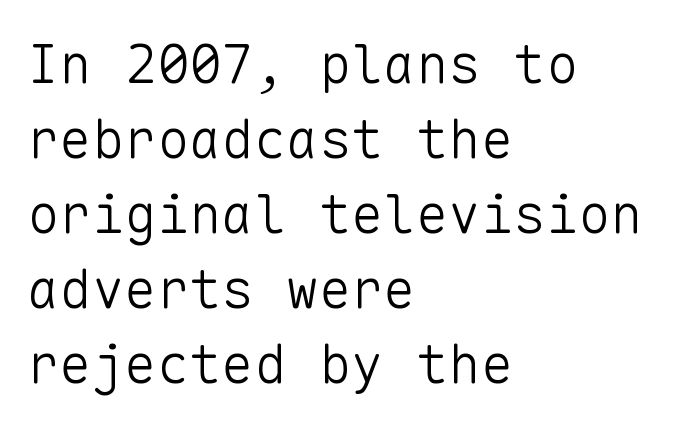
{"serif": "no", "italic": "no", "bold": "no", "weight": "light", "width": "normal", "stroke_contrast": "low", "x_height": "medium", "monospaced": "yes", "underline": "no", "align": "left", "line_spacing": "normal", "line_spacing_ratio": 1.39, "letter_spacing": "normal", "letter_spacing_em": 0.0, "glyph_px": 54}
